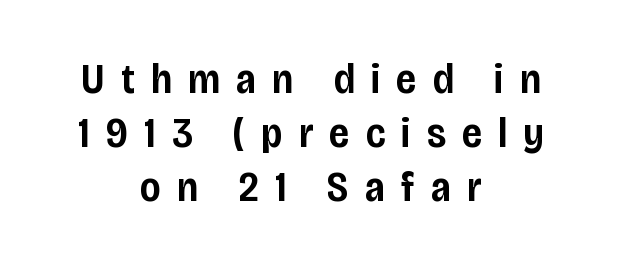
Q: Is the text bold? A: Semi-bold.
Q: Is the text italic (slanted)? A: No, it is upright.
Q: Is the typeface a serif or a sans-serif typeface? A: Sans-serif.
Q: Is the text underlined? A: No.
Q: How is the paragraph aligned? A: Centered.
Q: Is the spacing between letters normal or unusually wide? A: Unusually wide.
Q: Is the spacing between lines tight, normal or loose? A: Normal.
Q: Width (condensed, normal, or wide)? A: Condensed.
Q: Stroke contrast? A: Low.
Q: x-height? A: Large.
Q: Monospaced? A: No.
